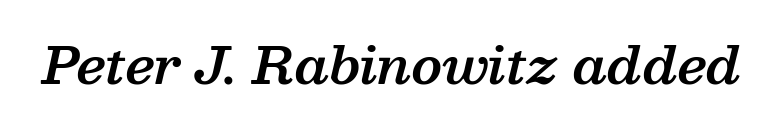
The passage shown leans; its letterforms are oblique. Think of a printed novel: that variable character pitch is what you see here. I'd call this a serif setting — the letters wear small feet. Notice the strokes are somewhat thickened but not fully heavy: this is a semibold. The string is rendered with underlining switched off. This rendering leaves character spacing at its baseline value.
